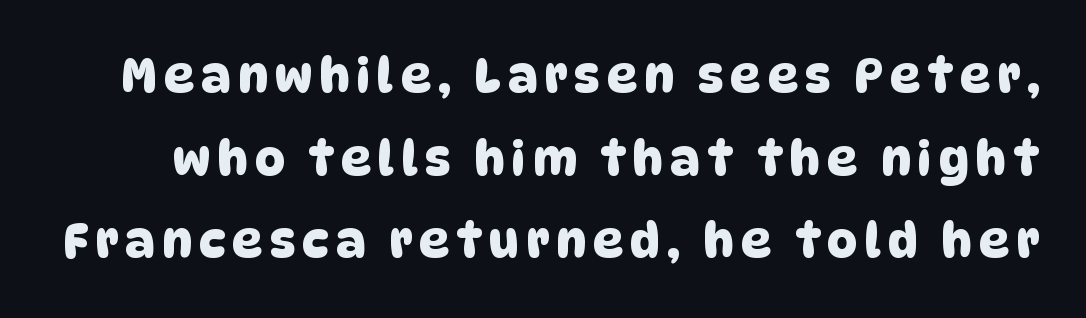
The image shows 47 px sans-serif type; set line spacing 1.76x, not underlined; low stroke contrast and a large x-height.
